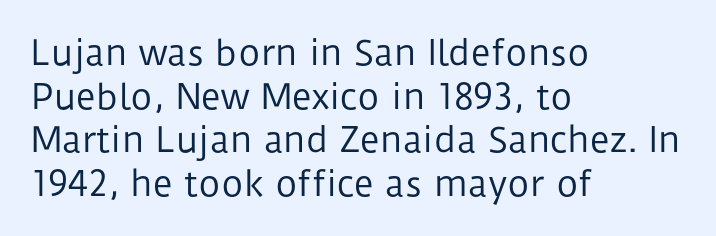
{"serif": "no", "italic": "no", "bold": "no", "weight": "regular", "width": "normal", "stroke_contrast": "low", "x_height": "medium", "monospaced": "no", "underline": "no", "align": "left", "line_spacing": "normal", "line_spacing_ratio": 1.28, "letter_spacing": "normal", "letter_spacing_em": 0.0, "glyph_px": 34}
